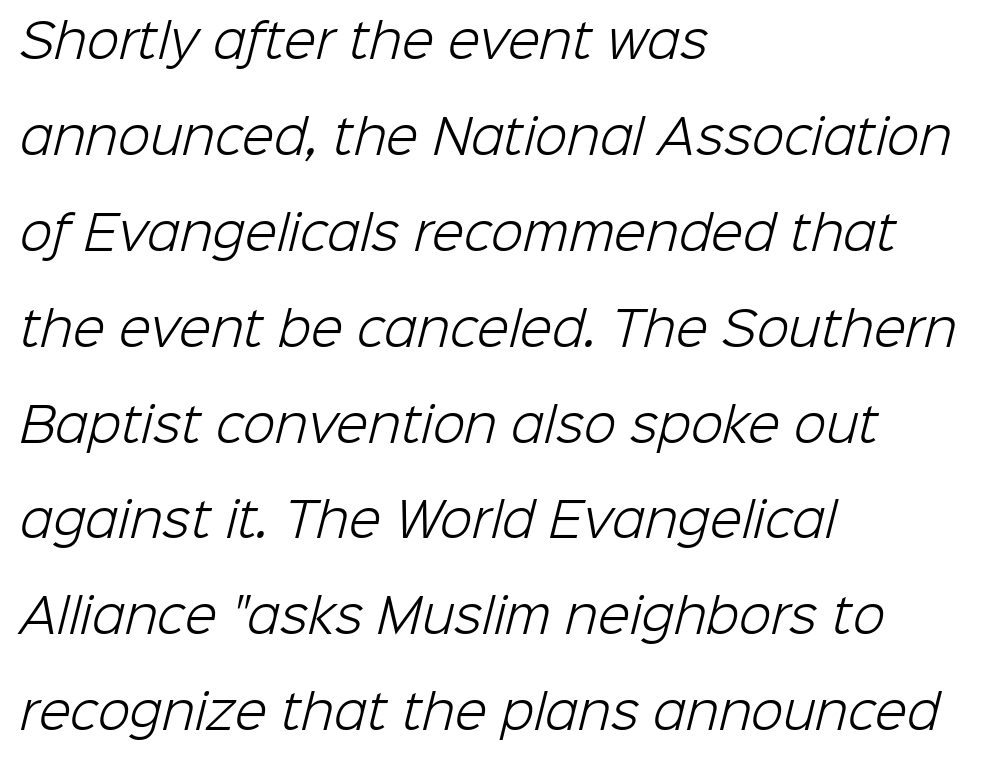
The area under the type is left untouched. The ragged edge is on the right, which tells us the setting is flush left. Honestly, the rows look like they've been pulled way apart. Type style note: lacks serifs.
